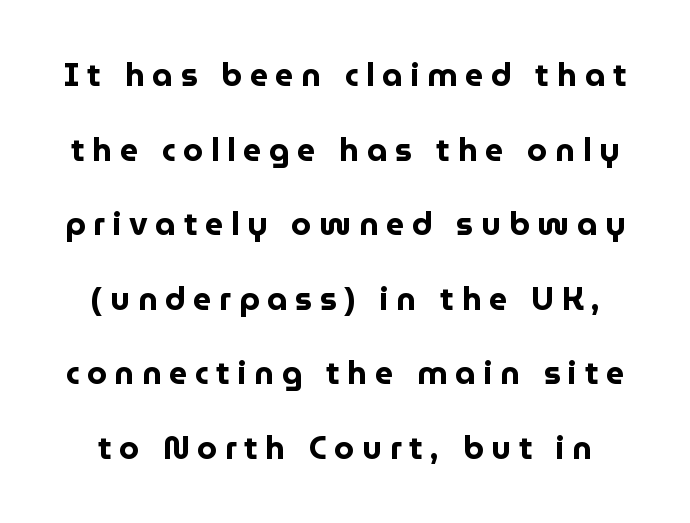
{"serif": "no", "italic": "no", "bold": "yes", "weight": "bold", "width": "normal", "stroke_contrast": "low", "x_height": "medium", "monospaced": "no", "underline": "no", "line_spacing": "loose", "line_spacing_ratio": 2.33, "letter_spacing": "wide", "letter_spacing_em": 0.24, "glyph_px": 32}
